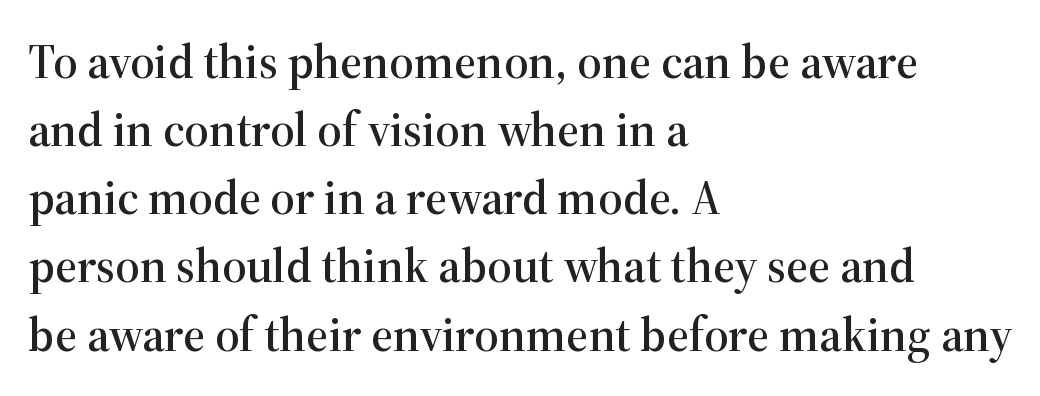
The passage shown has conventional tracking throughout. This sample has the flowing, uneven cadence of proportional lettering. These lines sit exactly where default settings would place them. It's the straight-up-and-down kind of type. Honestly, there is no underline to notice here at all. Letterform terminals end in serifs throughout the passage.
